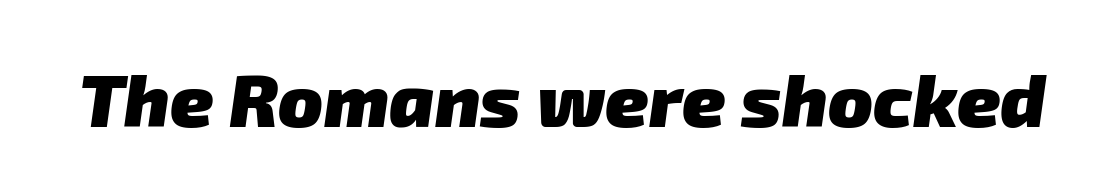
The image shows 74 px heavy sans-serif type; set normal letter spacing, not underlined; low stroke contrast and a medium x-height.
